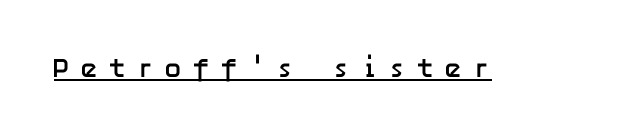
Q: Is the text bold? A: Yes.
Q: Is the text italic (slanted)? A: No, it is upright.
Q: Is the text underlined? A: Yes.
Q: Is the spacing between letters normal or unusually wide? A: Unusually wide.
